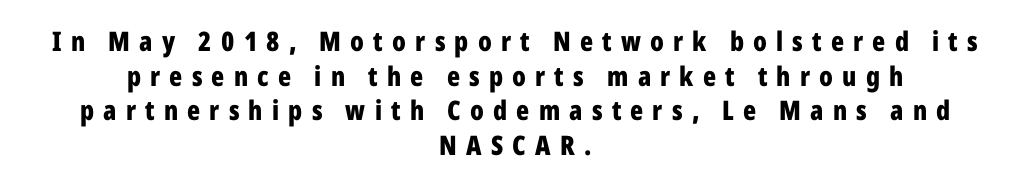
{"italic": "no", "bold": "yes", "underline": "no", "align": "center", "line_spacing": "normal", "line_spacing_ratio": 1.28, "letter_spacing": "wide", "letter_spacing_em": 0.34, "glyph_px": 27}
